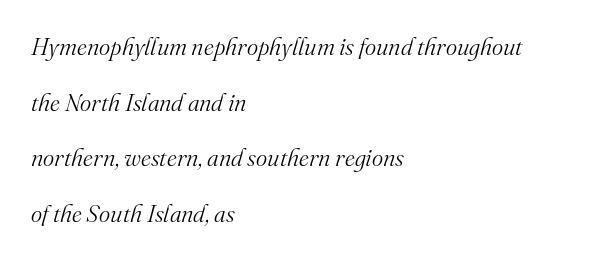
This sample uses an oblique cut, with every glyph tilted off the vertical. The rendering uses a large line-height, opening up the rows. Left-aligned paragraph, ragged on the right. This rendering features lettering with no underline. The passage shown is not bold in any degree.
